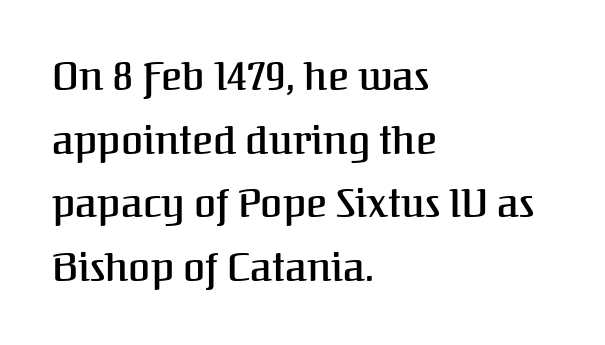
Normally led — the rows are evenly, conventionally spaced. Is there any slant? The stems are plumb. The gap between lines stays unmarked. Think of a printed novel: that variable character pitch is what you see here. What kind of face is this? One with serifs. Where is the straight margin? On the left.
